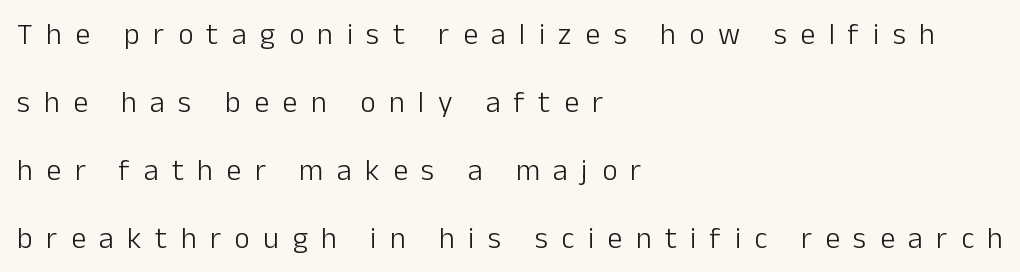
{"serif": "no", "italic": "no", "bold": "no", "weight": "light", "width": "normal", "stroke_contrast": "low", "x_height": "medium", "monospaced": "no", "underline": "no", "align": "left", "line_spacing": "loose", "line_spacing_ratio": 2.27, "letter_spacing": "wide", "letter_spacing_em": 0.45, "glyph_px": 30}
